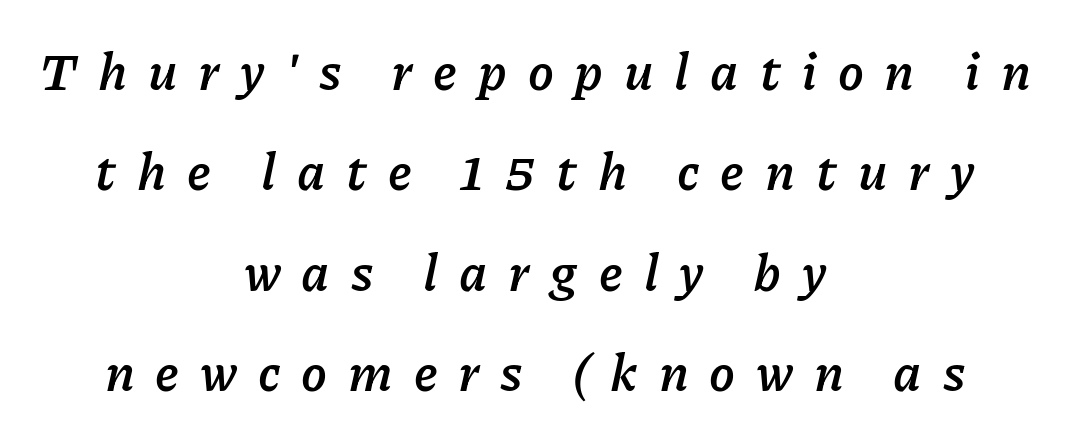
Q: Is the text bold? A: Yes.
Q: Is the text italic (slanted)? A: Yes, it leans right by about 11 degrees.
Q: Is the text underlined? A: No.
Q: How is the paragraph aligned? A: Centered.
Q: Is the spacing between letters normal or unusually wide? A: Unusually wide.
Q: Is the spacing between lines tight, normal or loose? A: Loose.
Q: Width (condensed, normal, or wide)? A: Normal.
Q: Stroke contrast? A: Low.
Q: x-height? A: Medium.
Q: Monospaced? A: No.
